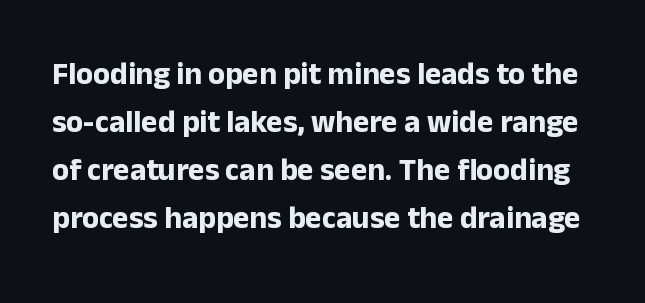
{"serif": "no", "italic": "no", "bold": "yes", "weight": "bold", "width": "normal", "stroke_contrast": "low", "x_height": "medium", "monospaced": "no", "underline": "no", "line_spacing": "normal", "line_spacing_ratio": 1.55, "letter_spacing": "normal", "letter_spacing_em": 0.0, "glyph_px": 31}
